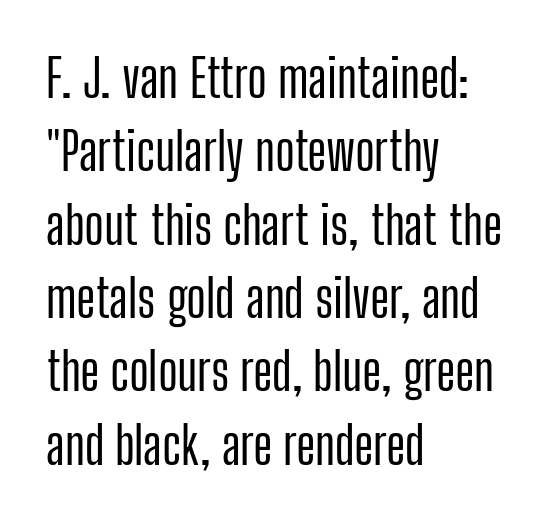
The image shows 52 px condensed sans-serif type, upright; set left-aligned, normal line spacing (1.41x), normal letter spacing, not underlined; low stroke contrast and a medium x-height.
